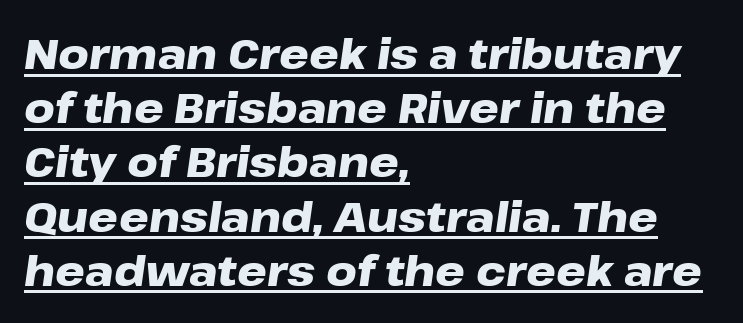
Q: Is the text bold? A: Yes.
Q: Is the text italic (slanted)? A: Yes, it leans right by about 8 degrees.
Q: Is the text underlined? A: Yes.
Q: How is the paragraph aligned? A: Left-aligned.
Q: Is the spacing between letters normal or unusually wide? A: Normal.
Q: Is the spacing between lines tight, normal or loose? A: Normal.
Q: Width (condensed, normal, or wide)? A: Wide.
Q: Stroke contrast? A: Low.
Q: x-height? A: Medium.
Q: Monospaced? A: No.
